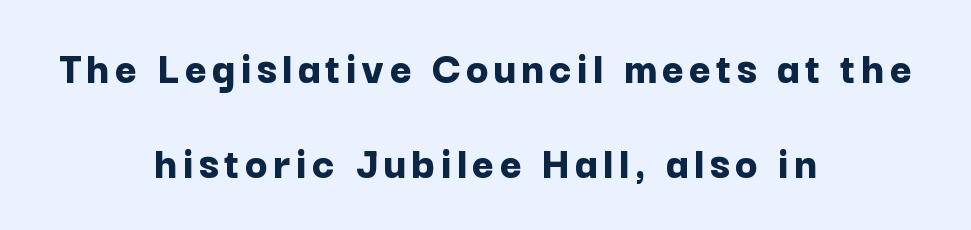
{"serif": "no", "italic": "no", "bold": "yes", "weight": "bold", "width": "normal", "stroke_contrast": "low", "x_height": "medium", "monospaced": "no", "underline": "no", "align": "center", "line_spacing": "loose", "line_spacing_ratio": 2.03, "glyph_px": 47}
